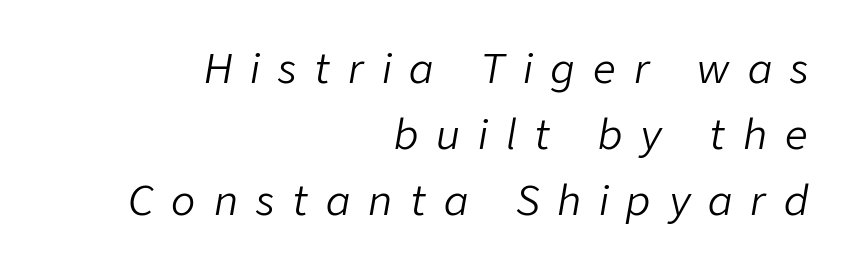
Descenders are the only things crossing below the line. The face used here is proportionally spaced, like ordinary book or web type. Observe the wide spacing: letters keep a clear distance from each other. The font sits on the lighter half of the weight spectrum, regular included. The text carries the slant typical of an italic or oblique font.
